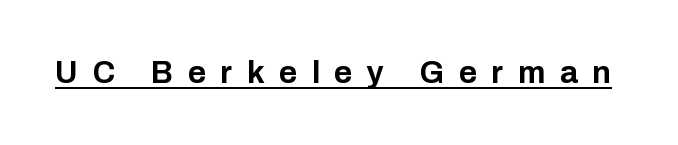
{"serif": "no", "italic": "no", "bold": "yes", "weight": "bold", "width": "normal", "stroke_contrast": "low", "x_height": "medium", "monospaced": "no", "underline": "yes", "letter_spacing": "wide", "letter_spacing_em": 0.47, "glyph_px": 31}
